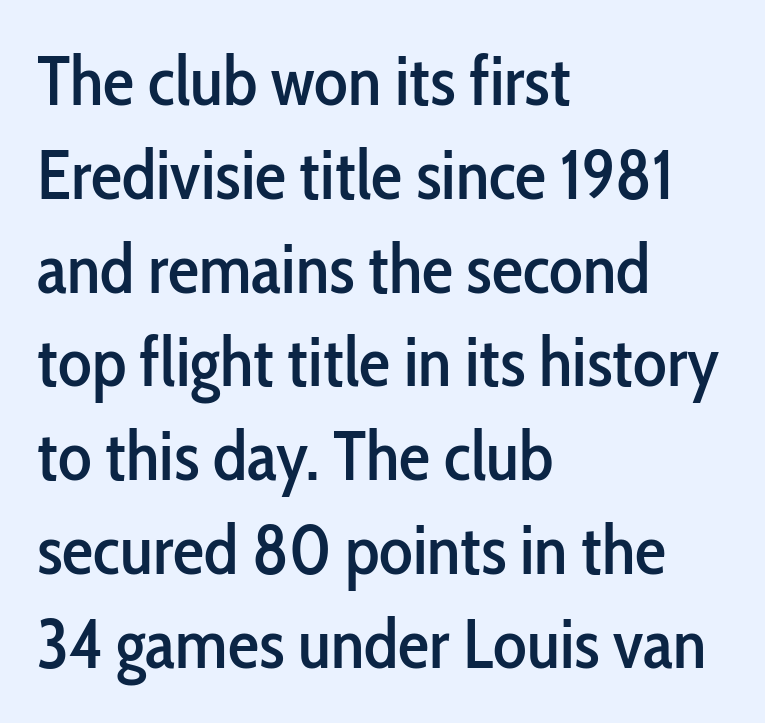
{"serif": "no", "italic": "no", "width": "condensed", "stroke_contrast": "low", "x_height": "medium", "monospaced": "no", "underline": "no", "align": "left", "line_spacing": "normal", "line_spacing_ratio": 1.34, "letter_spacing": "normal", "letter_spacing_em": 0.0, "glyph_px": 70}
